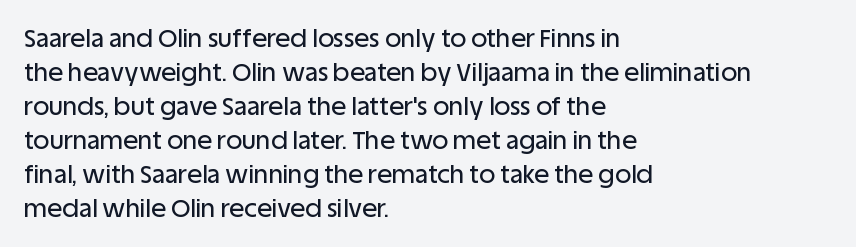
The image shows 25 px text type, upright; set left-aligned, normal line spacing (1.36x), normal letter spacing, not underlined.
